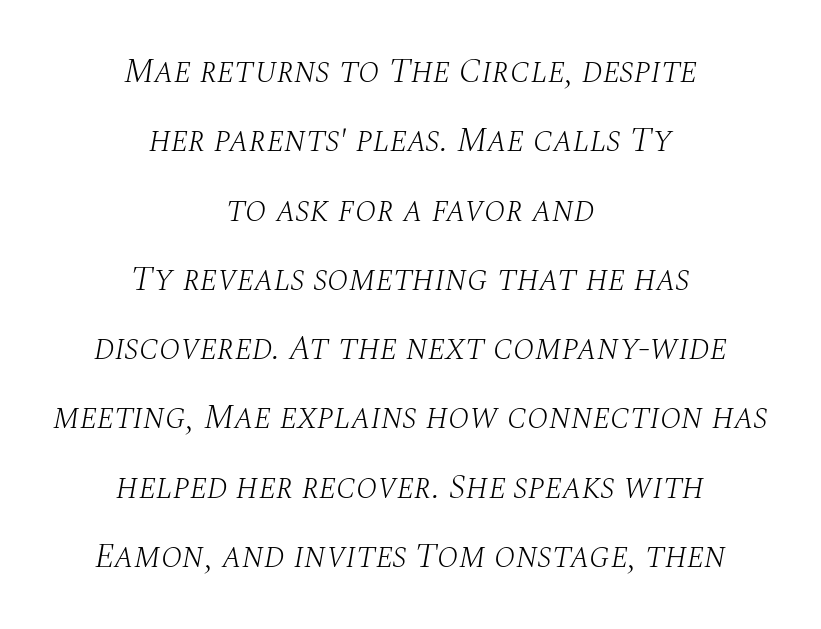
{"serif": "yes", "italic": "yes", "lean": "right", "slant_degrees": 10, "bold": "no", "weight": "light", "width": "normal", "stroke_contrast": "medium", "x_height": "large", "monospaced": "no", "underline": "no", "align": "center", "line_spacing": "loose", "line_spacing_ratio": 1.98, "letter_spacing": "normal", "letter_spacing_em": 0.0, "glyph_px": 35}
